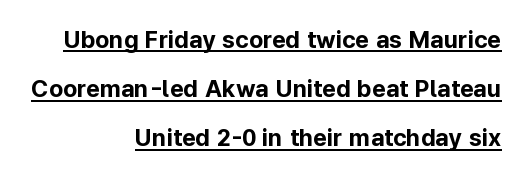
Posture: upright roman. Line endings align vertically; line beginnings do not. Summary of weight: heavy, a full bold. Honestly, the underline is the first thing you notice here. Students, note that the glyphs here touch the page at normal intervals. Vertical spacing — loose.
